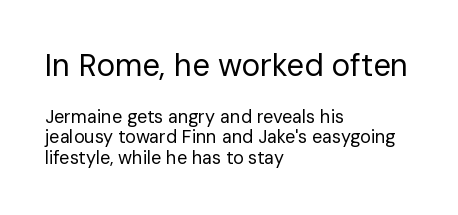
The image shows 31 px regular-weight sans-serif type, upright; set left-aligned, tight line spacing (1.13x), normal letter spacing, not underlined; the first (top) block is 1.72x larger; low stroke contrast and a medium x-height.
